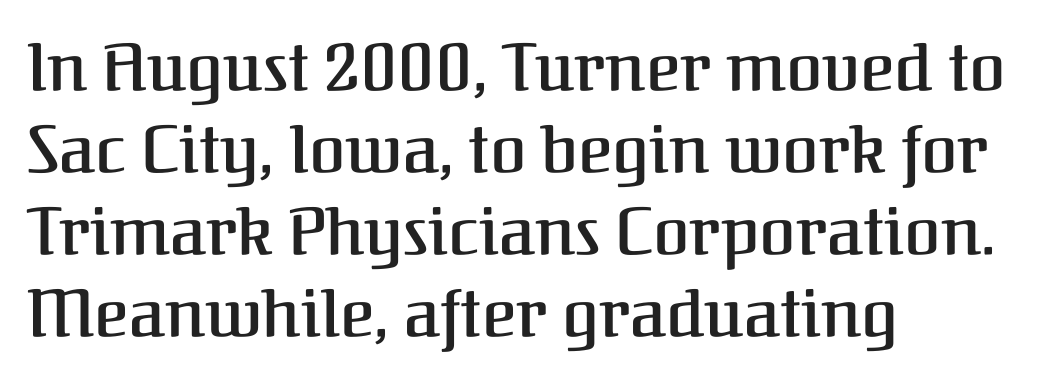
The image shows 66 px semibold serif type, upright; set left-aligned, line spacing 1.24x, normal letter spacing, not underlined; medium stroke contrast and a medium x-height.
